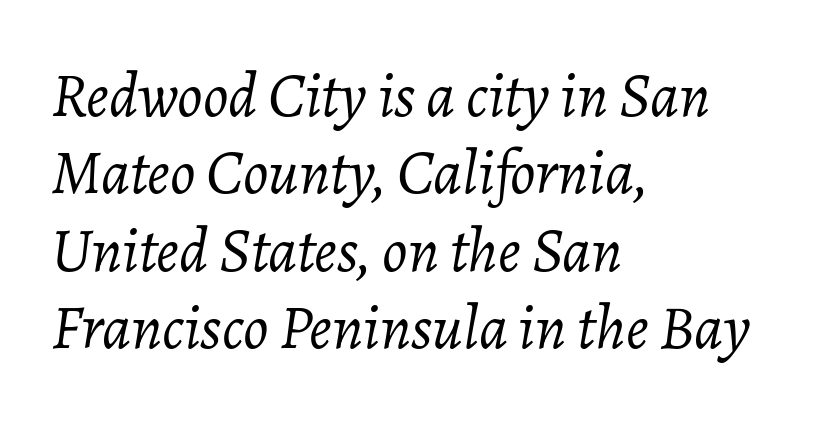
The image shows 63 px light type, italic (leaning right); set left-aligned, line spacing 1.23x, normal letter spacing, not underlined; low stroke contrast and a medium x-height.
